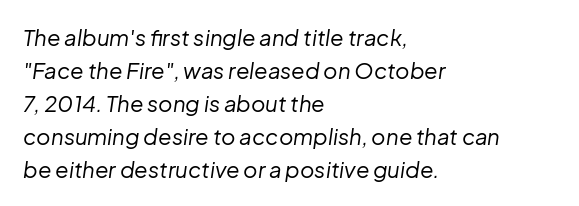
{"italic": "yes", "lean": "right", "slant_degrees": 8, "bold": "no", "underline": "no", "align": "left", "line_spacing": "normal", "line_spacing_ratio": 1.5, "letter_spacing": "normal", "letter_spacing_em": 0.0, "glyph_px": 22}
